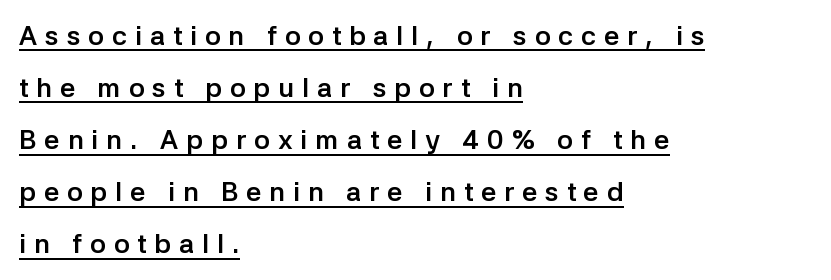
Left-aligned paragraph, ragged on the right. Tracking value appears strongly positive — letters spread wide. The letters stand straight up with perfectly vertical stems. Thick stems and heavy bowls — unmistakably bold.
